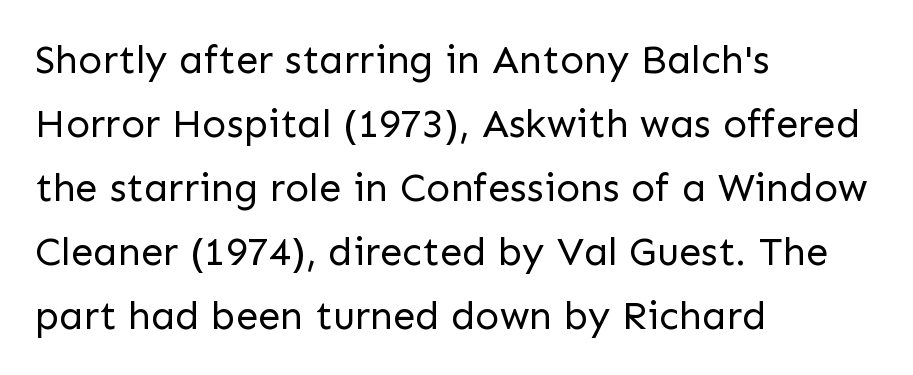
Q: Is the text bold? A: No.
Q: Is the text italic (slanted)? A: No, it is upright.
Q: Is the typeface a serif or a sans-serif typeface? A: Sans-serif.
Q: Is the text underlined? A: No.
Q: How is the paragraph aligned? A: Left-aligned.
Q: Is the spacing between letters normal or unusually wide? A: Normal.
Q: Is the spacing between lines tight, normal or loose? A: Normal.
Q: Width (condensed, normal, or wide)? A: Normal.
Q: Stroke contrast? A: Low.
Q: x-height? A: Medium.
Q: Monospaced? A: No.
